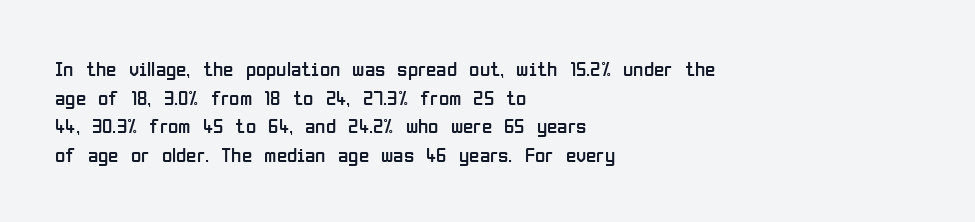
Q: Is the text bold? A: No.
Q: Is the text italic (slanted)? A: No, it is upright.
Q: Is the text underlined? A: No.
Q: How is the paragraph aligned? A: Left-aligned.
Q: Is the spacing between letters normal or unusually wide? A: Normal.
Q: Is the spacing between lines tight, normal or loose? A: Normal.
